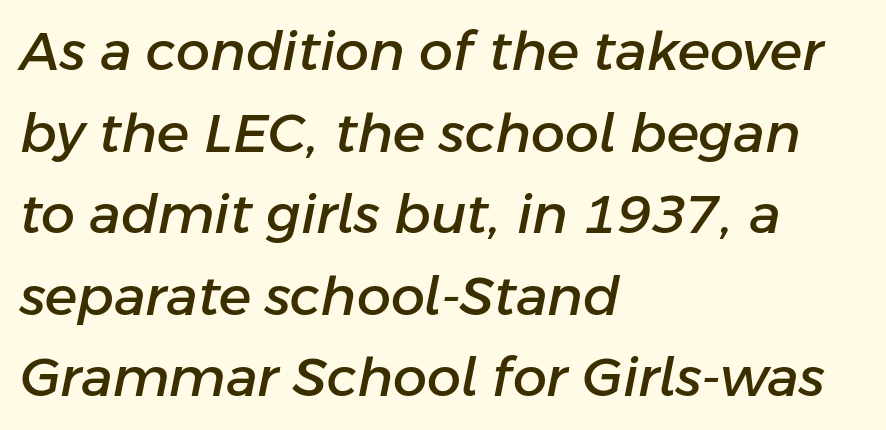
{"italic": "yes", "lean": "right", "slant_degrees": 11, "width": "normal", "stroke_contrast": "low", "x_height": "medium", "monospaced": "no", "underline": "no", "align": "left", "line_spacing": "normal", "line_spacing_ratio": 1.51, "letter_spacing": "normal", "letter_spacing_em": 0.0, "glyph_px": 54}
